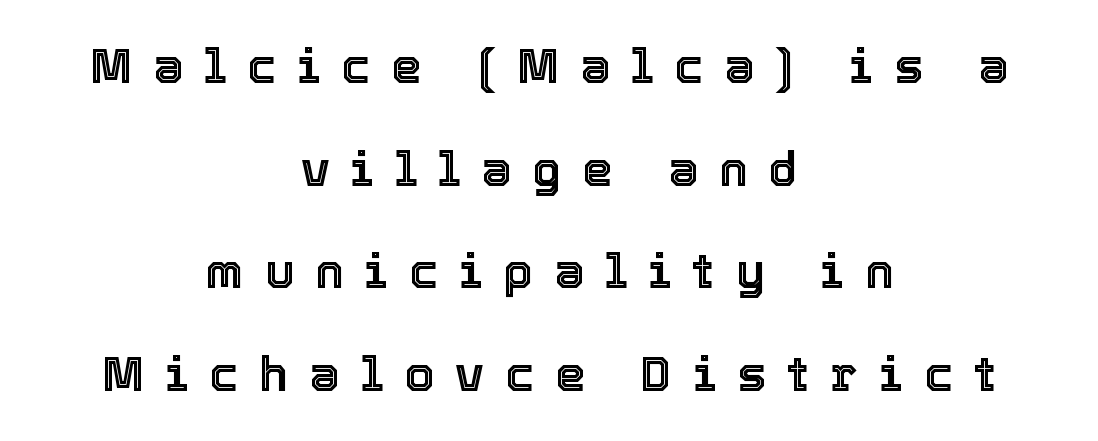
{"italic": "no", "width": "normal", "x_height": "medium", "monospaced": "no", "underline": "no", "align": "center", "line_spacing": "loose", "line_spacing_ratio": 2.14, "letter_spacing": "wide", "letter_spacing_em": 0.44, "glyph_px": 48}
